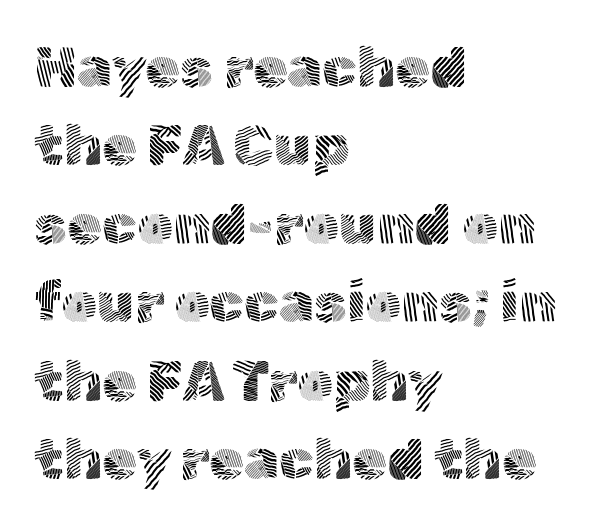
{"serif": "no", "italic": "no", "bold": "no", "weight": "light", "width": "normal", "x_height": "medium", "monospaced": "no", "underline": "no", "align": "left", "line_spacing": "normal", "line_spacing_ratio": 1.4, "letter_spacing": "normal", "letter_spacing_em": 0.0, "glyph_px": 56}
